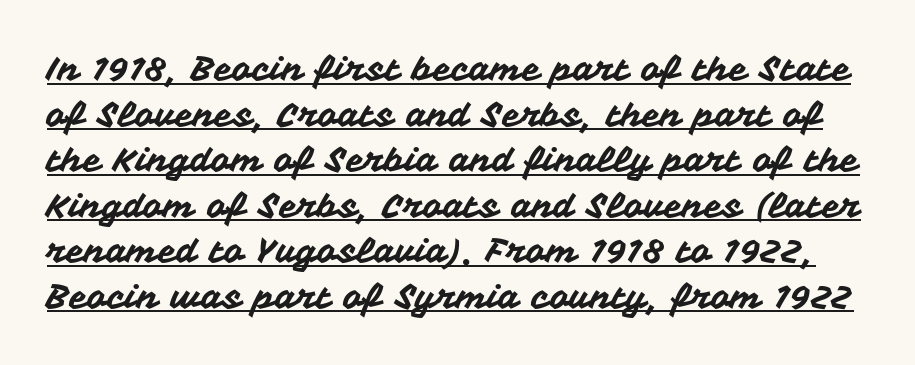
Q: Is the text italic (slanted)? A: Yes.
Q: Is the typeface a serif or a sans-serif typeface? A: Sans-serif.
Q: Is the text underlined? A: Yes.
Q: Is the spacing between letters normal or unusually wide? A: Normal.
Q: Is the spacing between lines tight, normal or loose? A: Normal.
Q: Width (condensed, normal, or wide)? A: Normal.
Q: Stroke contrast? A: Medium.
Q: x-height? A: Medium.
Q: Monospaced? A: No.
